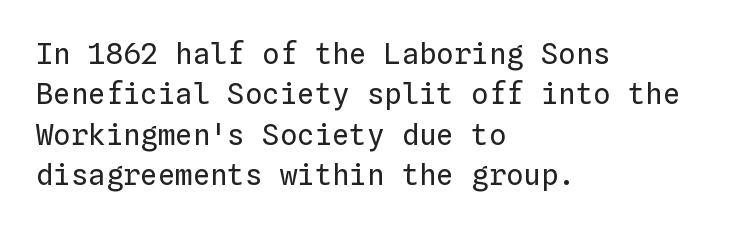
The image shows 29 px regular-weight type, upright, monospaced; set left-aligned, normal line spacing (1.39x), normal letter spacing, not underlined; low stroke contrast and a medium x-height.
